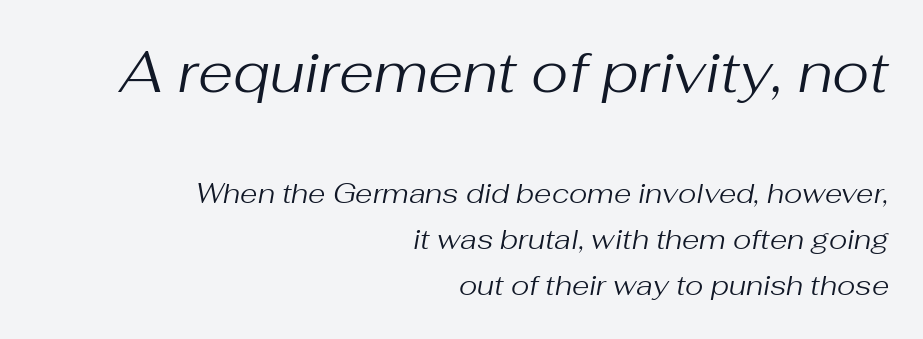
The image shows 57 px regular-weight type, italic (leaning right); set right-aligned, normal line spacing (1.65x), normal letter spacing, not underlined; the first (top) block is 2.04x larger; medium stroke contrast and a medium x-height.
